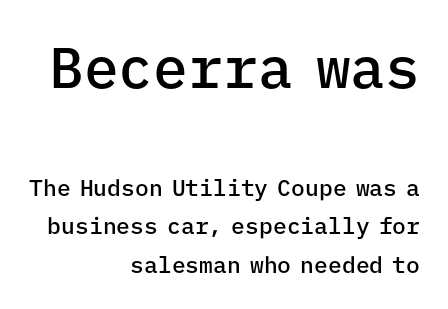
Interline gaps are of average width in this sample. Looks like terminal output: every glyph gets an equal slot. Is the letter spacing exaggerated? No — it looks like the ordinary default. Ordinary non-slanted type is in use. Caption: upper text group enlarged, lower text group reduced.
